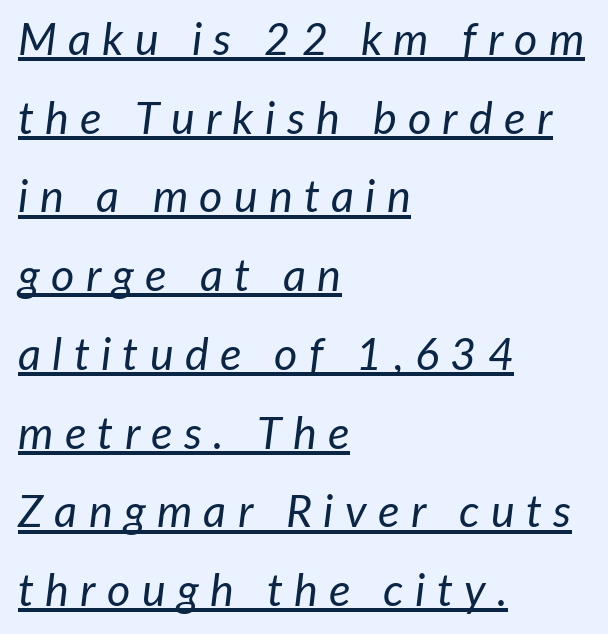
Q: Is the text bold? A: No.
Q: Is the text italic (slanted)? A: Yes, it leans right by about 7 degrees.
Q: Is the text underlined? A: Yes.
Q: How is the paragraph aligned? A: Left-aligned.
Q: Is the spacing between letters normal or unusually wide? A: Unusually wide.
Q: Width (condensed, normal, or wide)? A: Normal.
Q: Stroke contrast? A: Low.
Q: x-height? A: Medium.
Q: Monospaced? A: No.
